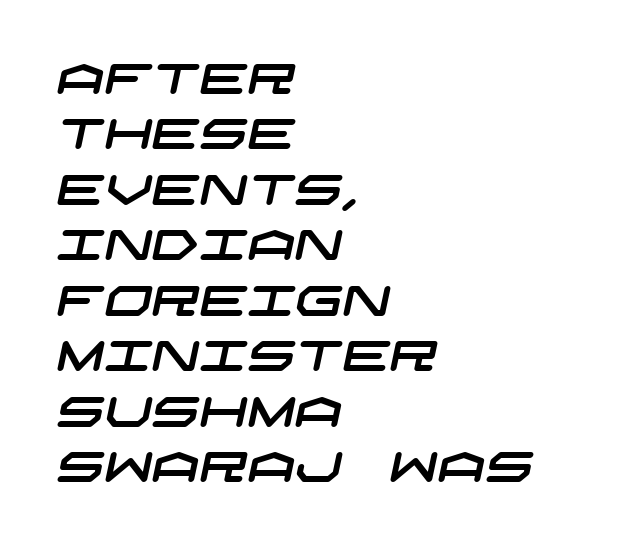
Short and long lines alike share a common starting point at left. Only glyphs here, with clear space below each row. This is sans-serif lettering, the kind often seen on screens and signage. Short note: letters normally spaced. Compared with typical paragraphs, the rows here are spaced about the same.
